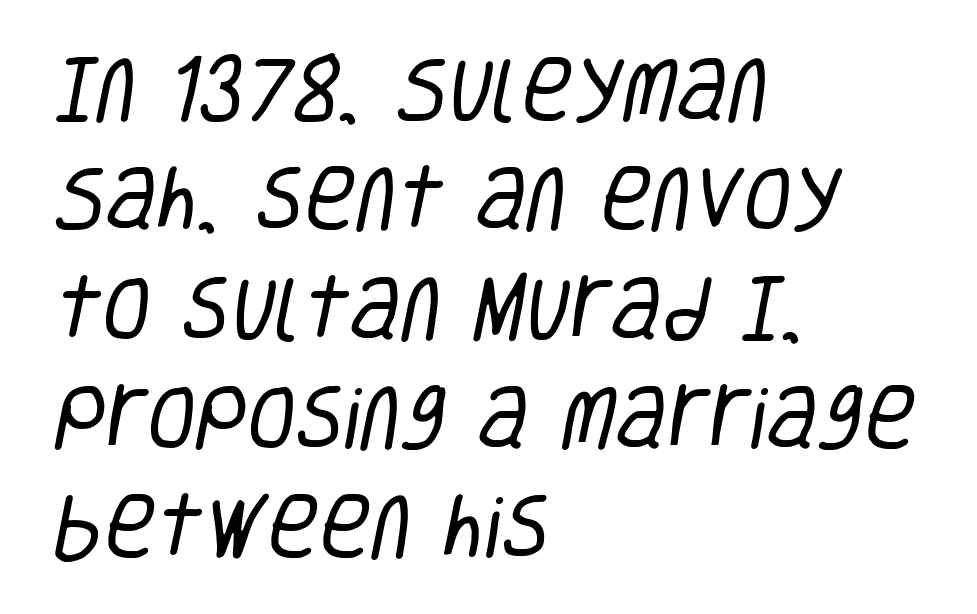
The rendering uses natural spacing where letterforms have individual widths. Left-aligned paragraph, ragged on the right. Glyph-to-glyph distance matches everyday printed text. Each stroke keeps to a modest, everyday thickness or less. How would I describe the line gaps? Plain and ordinary.
